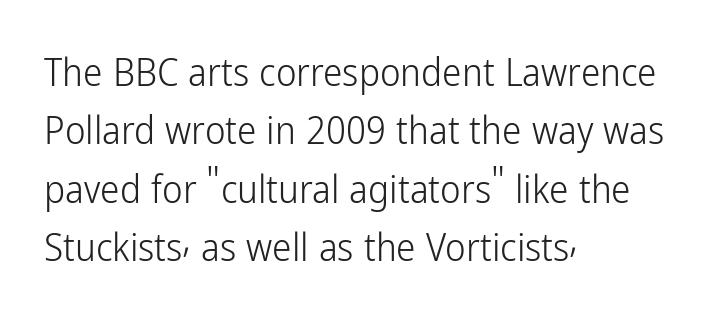
Q: Is the text bold? A: No.
Q: Is the text italic (slanted)? A: No, it is upright.
Q: Is the typeface a serif or a sans-serif typeface? A: Sans-serif.
Q: Is the text underlined? A: No.
Q: How is the paragraph aligned? A: Left-aligned.
Q: Is the spacing between letters normal or unusually wide? A: Normal.
Q: Is the spacing between lines tight, normal or loose? A: Normal.
Q: Width (condensed, normal, or wide)? A: Condensed.
Q: Stroke contrast? A: Low.
Q: x-height? A: Medium.
Q: Monospaced? A: No.
